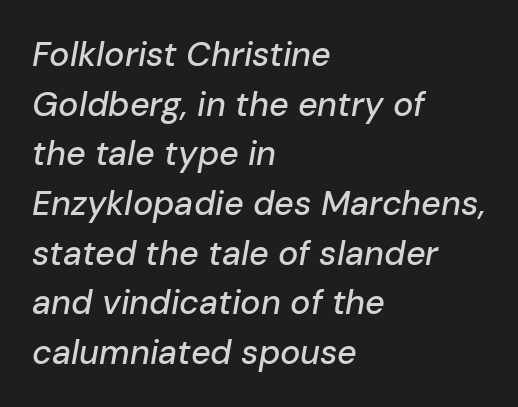
{"italic": "yes", "lean": "right", "slant_degrees": 10, "width": "normal", "stroke_contrast": "low", "x_height": "medium", "monospaced": "no", "underline": "no", "align": "left", "line_spacing": "normal", "line_spacing_ratio": 1.46, "letter_spacing": "normal", "letter_spacing_em": 0.0, "glyph_px": 34}
